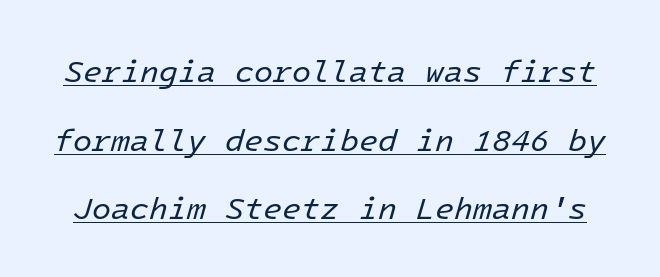
{"italic": "yes", "lean": "right", "slant_degrees": 16, "bold": "no", "weight": "regular", "width": "normal", "stroke_contrast": "low", "x_height": "medium", "underline": "yes", "line_spacing": "loose", "line_spacing_ratio": 2.21, "letter_spacing": "normal", "letter_spacing_em": 0.0, "glyph_px": 31}
